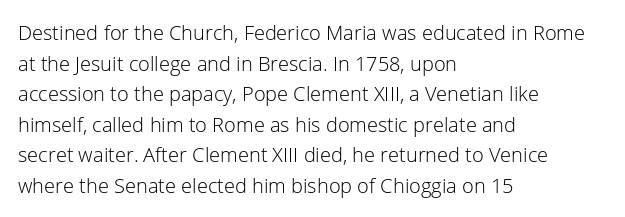
{"italic": "no", "bold": "no", "underline": "no", "align": "left", "line_spacing": "normal", "line_spacing_ratio": 1.53, "letter_spacing": "normal", "letter_spacing_em": 0.0, "glyph_px": 20}
